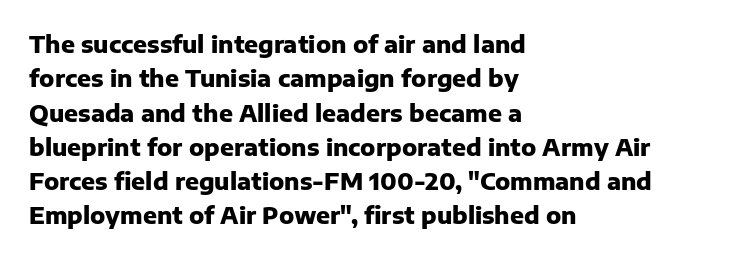
The space directly below the letters is spotless. Interline gaps are of average width in this sample. Ascenders rise straight up at ninety degrees. The rendering anchors every line to the left-hand side. The horizontal fit of the characters is conventional and even. The sample has been set heavy, in full bold.
